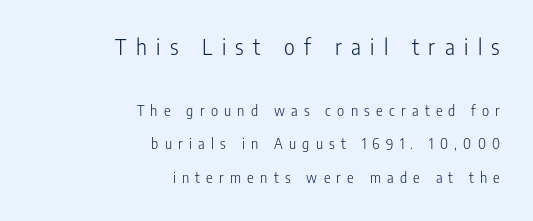
The image shows 21 px text type, upright; set right-aligned, loose line spacing (2.42x), unusually wide letter spacing (+0.45 em), not underlined; the first (top) block is 1.5x larger.
